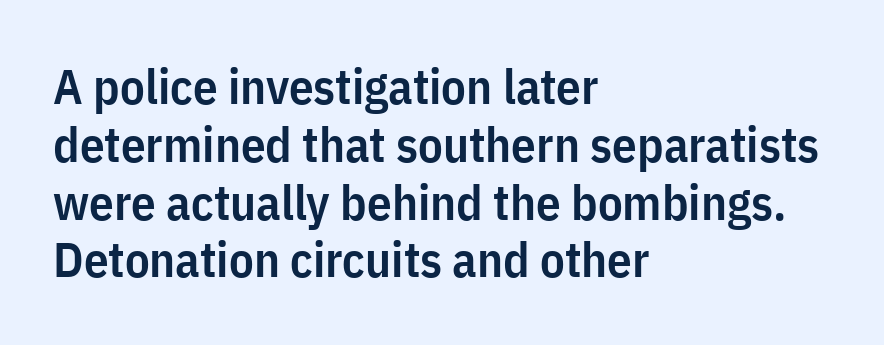
The image shows 49 px semibold, condensed sans-serif type, upright; set left-aligned, line spacing 1.18x, normal letter spacing, not underlined; low stroke contrast and a medium x-height.
